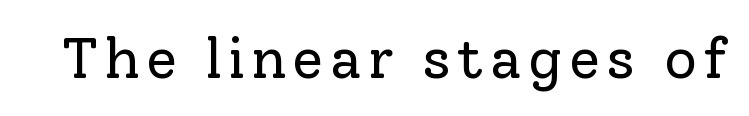
{"serif": "yes", "italic": "no", "bold": "no", "weight": "regular", "width": "normal", "stroke_contrast": "low", "x_height": "medium", "monospaced": "no", "underline": "no", "glyph_px": 57}
